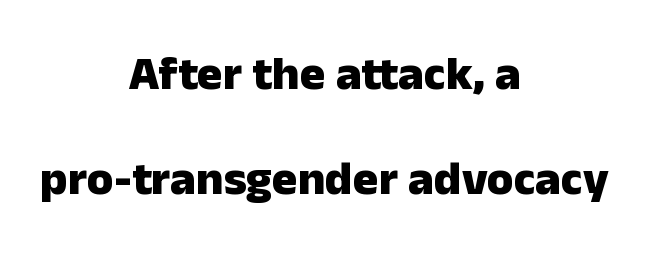
Q: Is the text bold? A: Yes.
Q: Is the text italic (slanted)? A: No, it is upright.
Q: Is the typeface a serif or a sans-serif typeface? A: Sans-serif.
Q: Is the text underlined? A: No.
Q: How is the paragraph aligned? A: Centered.
Q: Is the spacing between letters normal or unusually wide? A: Normal.
Q: Is the spacing between lines tight, normal or loose? A: Loose.
Q: Width (condensed, normal, or wide)? A: Normal.
Q: Stroke contrast? A: Low.
Q: x-height? A: Medium.
Q: Monospaced? A: No.
